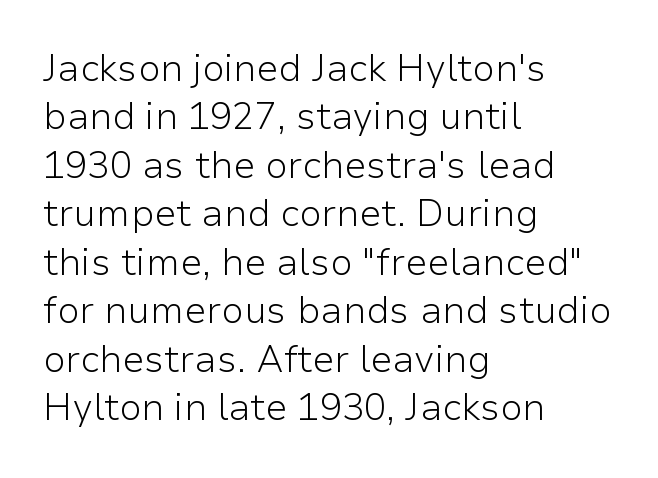
This is the regular roman posture of the typeface. Counters stay open thanks to moderate or lighter strokes. Anything drawn beneath the words? Only blank space. One-word summary of the alignment: left.
